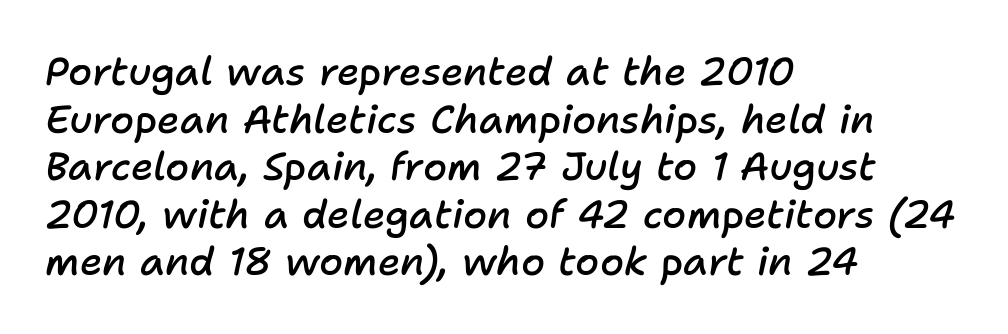
The image shows 39 px semibold type, italic (leaning right); set left-aligned, line spacing 1.22x, normal letter spacing, not underlined; low stroke contrast and a medium x-height.
